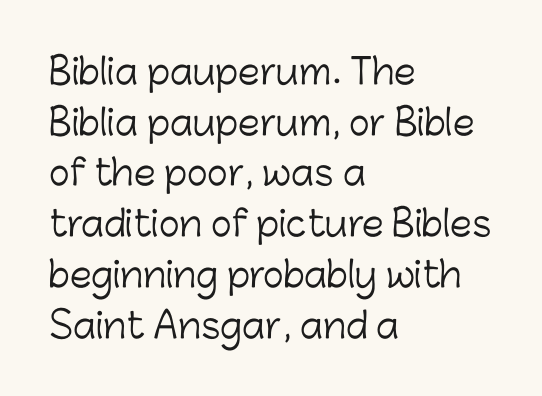
Q: Is the text bold? A: No.
Q: Is the text italic (slanted)? A: No, it is upright.
Q: Is the typeface a serif or a sans-serif typeface? A: Sans-serif.
Q: Is the text underlined? A: No.
Q: How is the paragraph aligned? A: Left-aligned.
Q: Is the spacing between letters normal or unusually wide? A: Normal.
Q: Is the spacing between lines tight, normal or loose? A: Normal.
Q: Width (condensed, normal, or wide)? A: Normal.
Q: Stroke contrast? A: Low.
Q: x-height? A: Medium.
Q: Monospaced? A: No.
